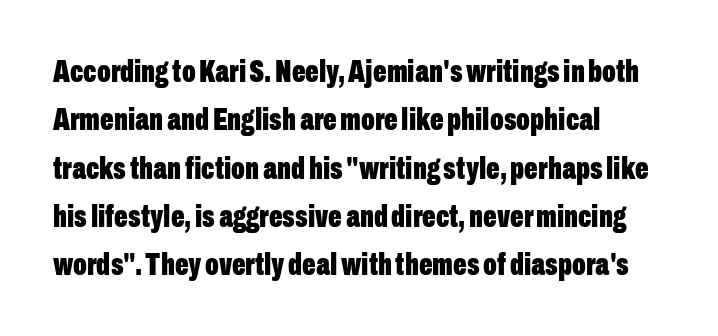
{"serif": "no", "italic": "no", "bold": "yes", "weight": "bold", "width": "condensed", "stroke_contrast": "low", "x_height": "medium", "monospaced": "no", "underline": "no", "align": "left", "line_spacing": "normal", "line_spacing_ratio": 1.51, "letter_spacing": "normal", "letter_spacing_em": 0.0, "glyph_px": 32}
